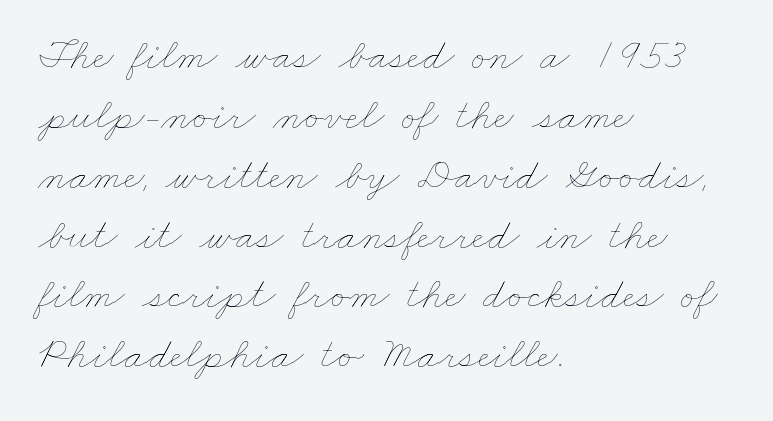
Bare-footed words on every line. Alignment: flush left. Counters stay open thanks to moderate or lighter strokes. Is there much room between lines? A standard amount, neither cramped nor airy.
